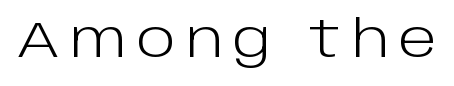
The letters stand straight up with perfectly vertical stems. The face used here is a sans, in the tradition of grotesques and geometrics. Type without underlining. Looks like regular typesetting: each glyph gets only the width it needs. These glyphs show unthickened strokes, regular width or finer. Each word looks stretched out because of the extra space between its letters.
